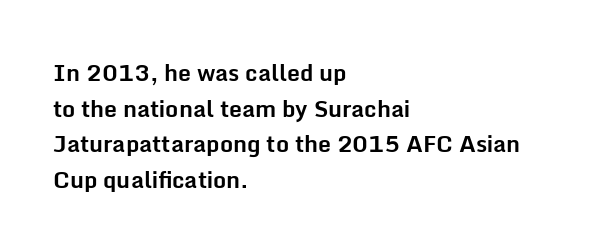
Is the block centered? No — it sits flush against the left margin. A full-strength bold gives these letters their thick strokes. The zone under the glyphs is completely vacant. This sample uses an upright cut, with every glyph sitting square on the baseline. The passage shown has conventional tracking throughout. The line-height multiplier appears to be the usual default.
